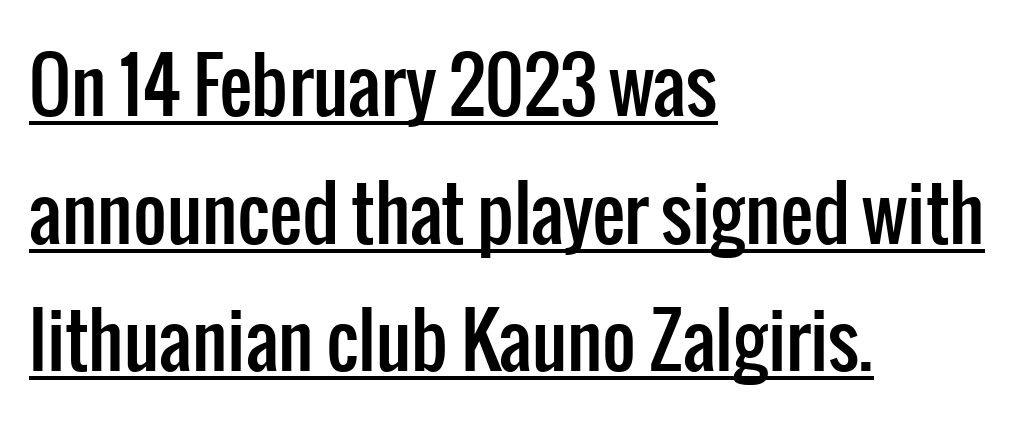
This is underlined copy, the kind a proofreader might mark for attention. Ordinary non-slanted type is in use. The rendering keeps characters at their native spacing. Reading down the block, your eye returns to a fixed left position each line. Proportional: the letters do not fall into vertical columns. The glyphs in this specimen are sans serif.
